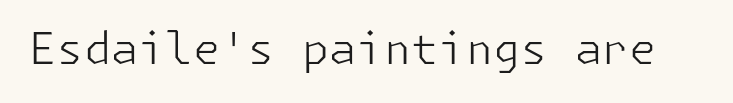
{"serif": "no", "italic": "no", "bold": "no", "weight": "light", "width": "normal", "stroke_contrast": "low", "x_height": "medium", "underline": "no", "letter_spacing": "normal", "letter_spacing_em": 0.0, "glyph_px": 44}
